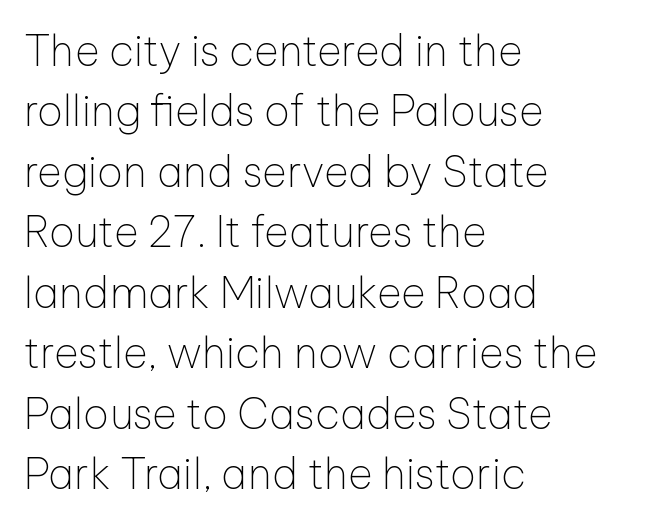
Q: Is the text bold? A: No.
Q: Is the text italic (slanted)? A: No, it is upright.
Q: Is the typeface a serif or a sans-serif typeface? A: Sans-serif.
Q: Is the text underlined? A: No.
Q: How is the paragraph aligned? A: Left-aligned.
Q: Is the spacing between letters normal or unusually wide? A: Normal.
Q: Is the spacing between lines tight, normal or loose? A: Normal.
Q: Width (condensed, normal, or wide)? A: Normal.
Q: Stroke contrast? A: Low.
Q: x-height? A: Medium.
Q: Monospaced? A: No.
